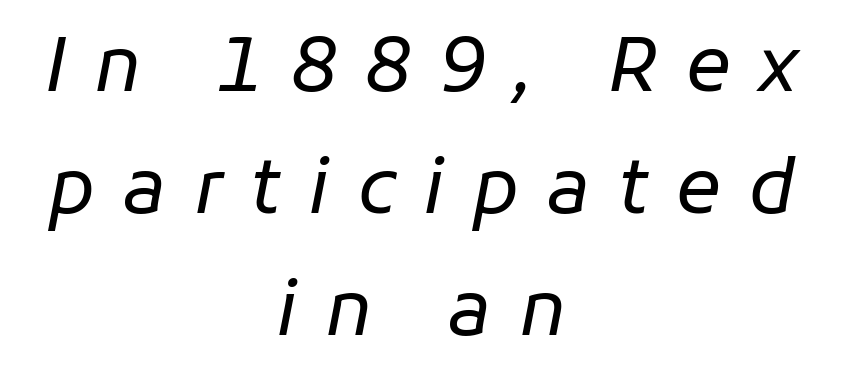
The image shows 75 px regular-weight type, italic (leaning right); set centered, normal line spacing (1.63x), unusually wide letter spacing (+0.37 em), not underlined; low stroke contrast and a medium x-height.
